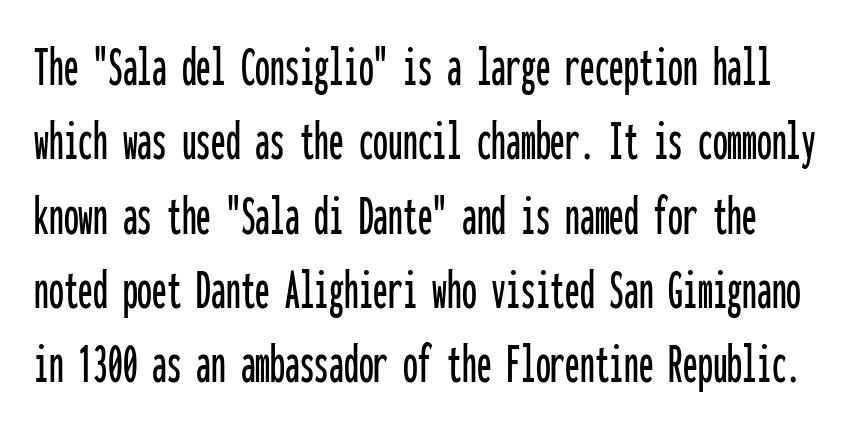
The image shows 59 px condensed sans-serif type, upright, monospaced; set normal line spacing (1.26x), normal letter spacing, not underlined; low stroke contrast and a medium x-height.
